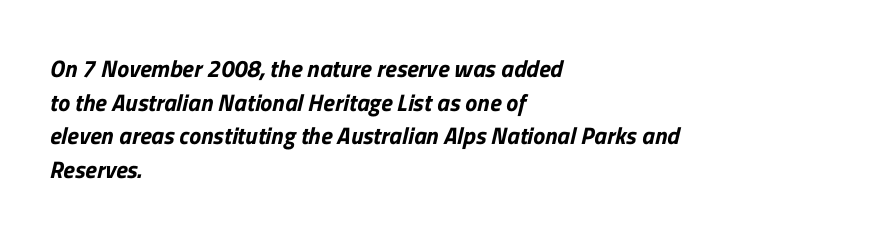
Q: Is the text underlined? A: No.
Q: How is the paragraph aligned? A: Left-aligned.
Q: Is the spacing between letters normal or unusually wide? A: Normal.
Q: Is the spacing between lines tight, normal or loose? A: Normal.
